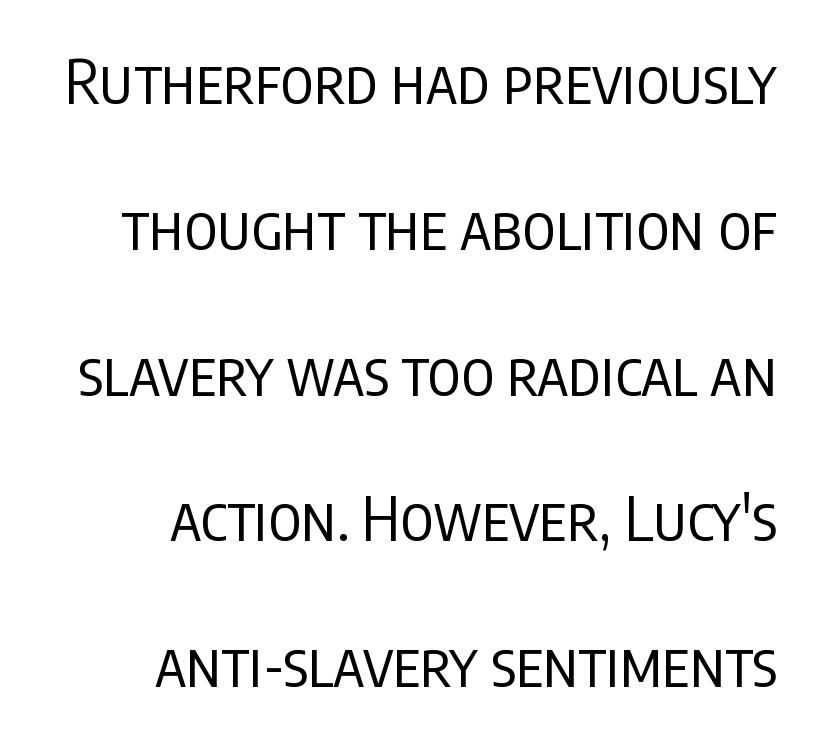
Q: Is the text bold? A: No.
Q: Is the text italic (slanted)? A: No, it is upright.
Q: Is the typeface a serif or a sans-serif typeface? A: Sans-serif.
Q: Is the text underlined? A: No.
Q: How is the paragraph aligned? A: Right-aligned.
Q: Is the spacing between letters normal or unusually wide? A: Normal.
Q: Is the spacing between lines tight, normal or loose? A: Loose.
Q: Width (condensed, normal, or wide)? A: Condensed.
Q: Stroke contrast? A: Low.
Q: x-height? A: Large.
Q: Monospaced? A: No.
